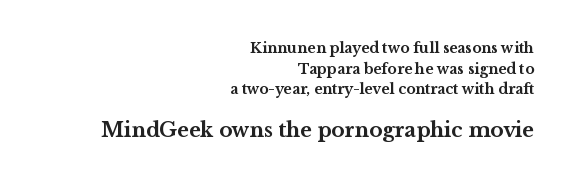
{"italic": "no", "bold": "yes", "underline": "no", "align": "right", "line_spacing": "normal", "line_spacing_ratio": 1.47, "letter_spacing": "normal", "letter_spacing_em": 0.0, "larger_block": "second", "size_ratio": 1.43, "glyph_px": 20}
